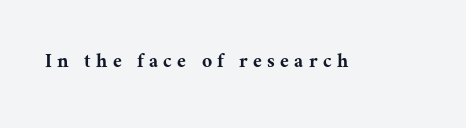
The type is letterspaced generously, with wide tracking. This rendering features lettering with no underline. Notice how the stems are strictly vertical — no italics here.
